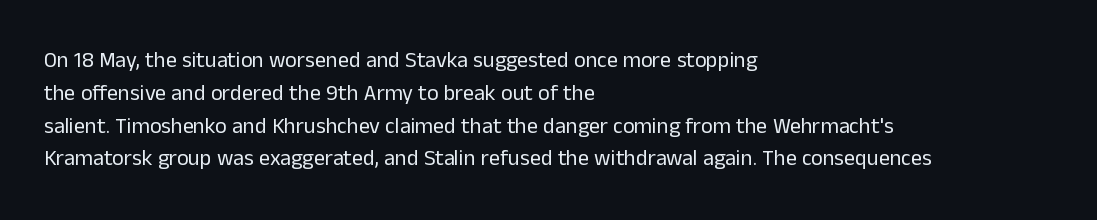
{"italic": "no", "bold": "no", "underline": "no", "align": "left", "line_spacing": "normal", "line_spacing_ratio": 1.49, "letter_spacing": "normal", "letter_spacing_em": 0.0, "glyph_px": 22}
